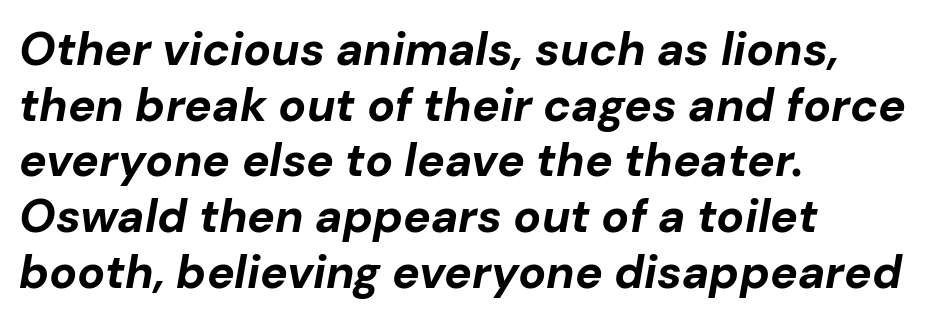
Q: Is the text bold? A: Yes.
Q: Is the text italic (slanted)? A: Yes, it leans right by about 10 degrees.
Q: Is the text underlined? A: No.
Q: How is the paragraph aligned? A: Left-aligned.
Q: Is the spacing between letters normal or unusually wide? A: Normal.
Q: Width (condensed, normal, or wide)? A: Normal.
Q: Stroke contrast? A: Low.
Q: x-height? A: Medium.
Q: Monospaced? A: No.
